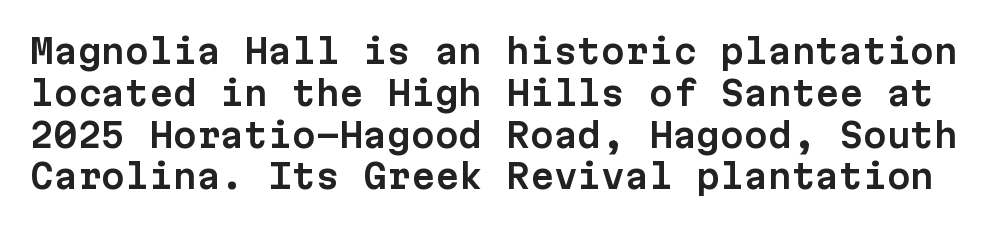
Short note: letters normally spaced. What kind of face is this? One without serifs — a sans. The letters stand upright; this is a roman face. The space directly below the letters is spotless.
